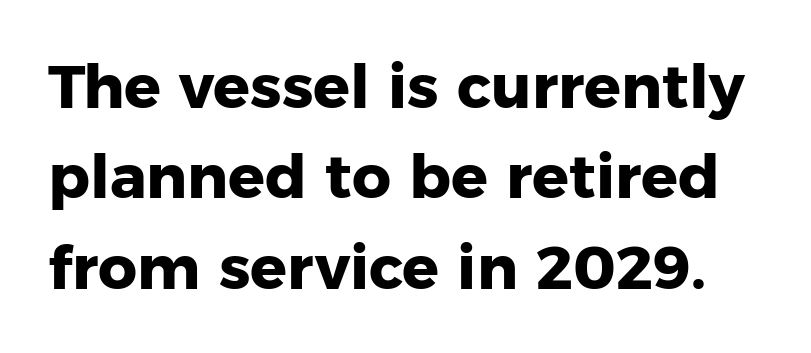
The image shows 61 px heavy sans-serif type, upright; set normal line spacing (1.48x), normal letter spacing, not underlined; low stroke contrast and a medium x-height.
